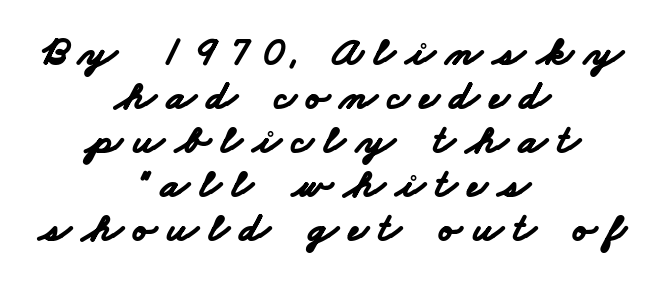
The image shows 42 px bold, wide sans-serif type; set centered, tight line spacing (1.05x), unusually wide letter spacing (+0.26 em), not underlined; low stroke contrast and a small x-height.
